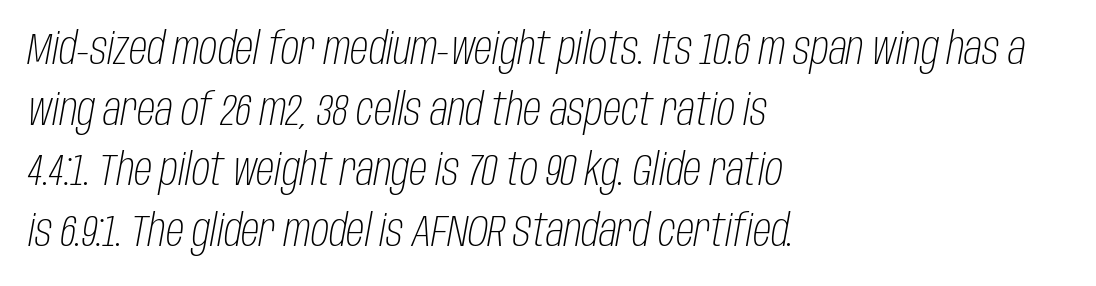
The image shows 45 px light, condensed type, italic (leaning right); set left-aligned, normal line spacing (1.35x), normal letter spacing, not underlined; low stroke contrast and a large x-height.
